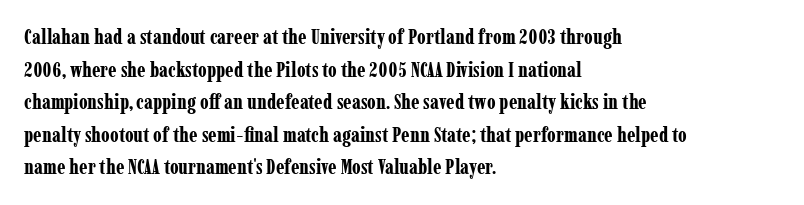
The image shows 21 px bold type, upright; set left-aligned, normal line spacing (1.55x), normal letter spacing, not underlined.
